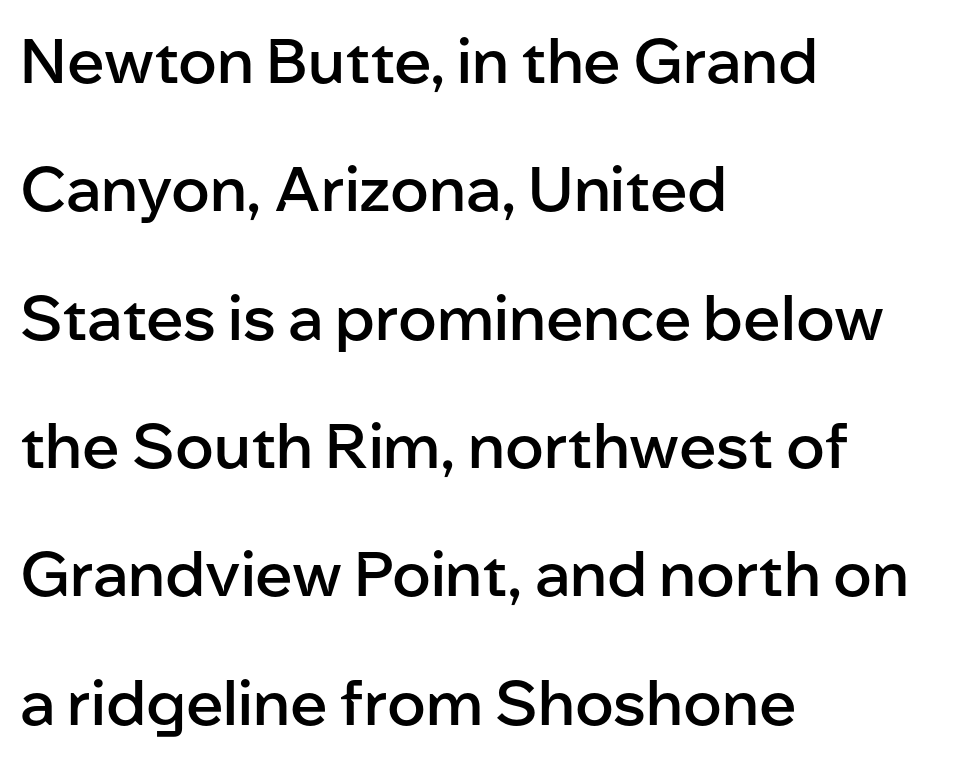
This is moderately heavy type, rendered in semibold. The rendering shows plain stroke endings on the letterforms — a sans-serif design. Students, note that the glyphs here touch the page at normal intervals. Notice the wide empty band between every row — that's loose leading. Glance below the letters and you will spot only blank space. Reading down the block, your eye returns to a fixed left position each line.
